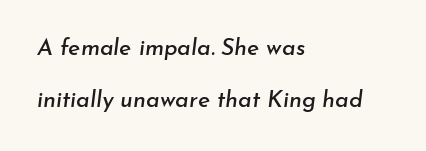
The image shows 23 px text type, italic (leaning right); set left-aligned, loose line spacing (2.28x), normal letter spacing, not underlined.
